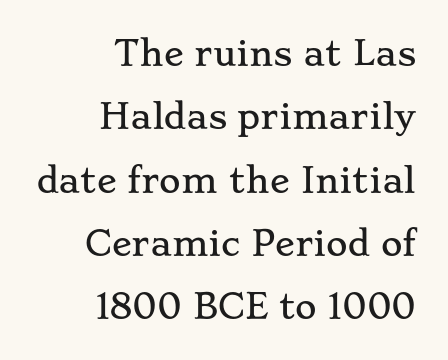
The image shows 33 px wide serif type, upright; set right-aligned, loose line spacing (1.92x), normal letter spacing, not underlined; low stroke contrast and a small x-height.
